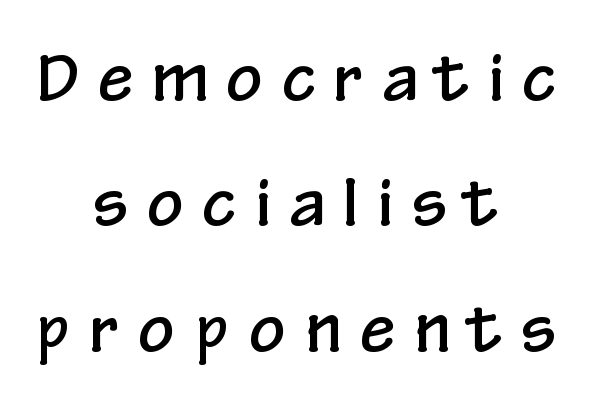
The image shows 63 px condensed sans-serif type, upright; set centered, loose line spacing (1.99x), unusually wide letter spacing (+0.32 em), not underlined; low stroke contrast and a medium x-height.
